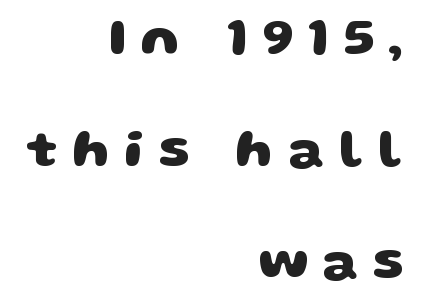
Serifs: no, the terminals of the letterforms are clean. Words float on clear page, feet unadorned. Someone cranked the tracking dial way up on this one. Stroke thickness is high; the sample reads as a true bold. The letters advance in unequal steps, a hallmark of proportional type.
